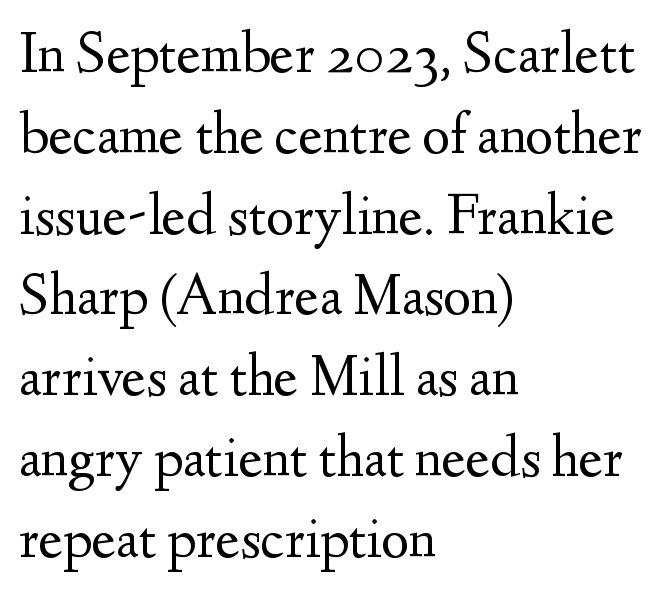
The image shows 59 px regular-weight serif type, upright; set left-aligned, normal line spacing (1.37x), normal letter spacing, not underlined; medium stroke contrast and a small x-height.
